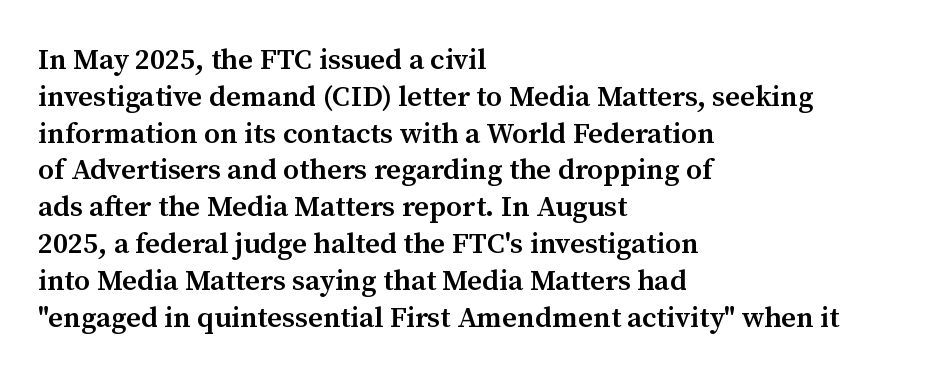
Q: Is the text bold? A: Semi-bold.
Q: Is the text italic (slanted)? A: No, it is upright.
Q: Is the typeface a serif or a sans-serif typeface? A: Serif.
Q: Is the text underlined? A: No.
Q: How is the paragraph aligned? A: Left-aligned.
Q: Is the spacing between letters normal or unusually wide? A: Normal.
Q: Is the spacing between lines tight, normal or loose? A: Normal.
Q: Width (condensed, normal, or wide)? A: Normal.
Q: Stroke contrast? A: Medium.
Q: x-height? A: Medium.
Q: Monospaced? A: No.
